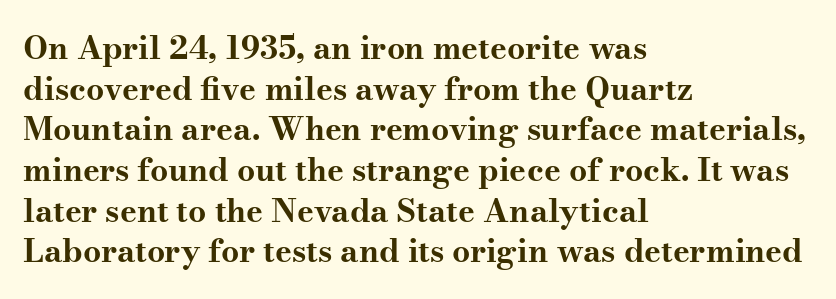
Q: Is the text bold? A: Yes.
Q: Is the text italic (slanted)? A: No, it is upright.
Q: Is the typeface a serif or a sans-serif typeface? A: Serif.
Q: Is the text underlined? A: No.
Q: How is the paragraph aligned? A: Left-aligned.
Q: Is the spacing between letters normal or unusually wide? A: Normal.
Q: Is the spacing between lines tight, normal or loose? A: Normal.
Q: Width (condensed, normal, or wide)? A: Wide.
Q: Stroke contrast? A: Medium.
Q: x-height? A: Small.
Q: Monospaced? A: No.
